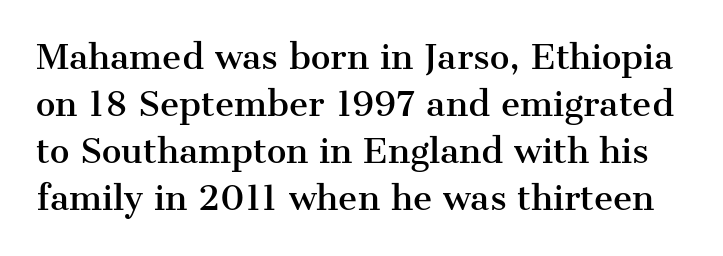
{"serif": "yes", "italic": "no", "width": "normal", "stroke_contrast": "medium", "x_height": "medium", "monospaced": "no", "underline": "no", "line_spacing": "normal", "line_spacing_ratio": 1.42, "letter_spacing": "normal", "letter_spacing_em": 0.0, "glyph_px": 33}
